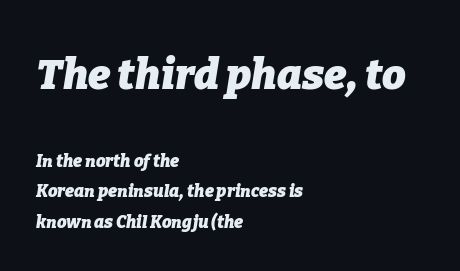
{"italic": "yes", "lean": "right", "slant_degrees": 9, "bold": "yes", "weight": "heavy", "width": "normal", "stroke_contrast": "low", "x_height": "medium", "monospaced": "no", "underline": "no", "align": "left", "line_spacing_ratio": 1.79, "letter_spacing": "normal", "letter_spacing_em": 0.0, "larger_block": "first", "size_ratio": 2.47, "glyph_px": 42}
